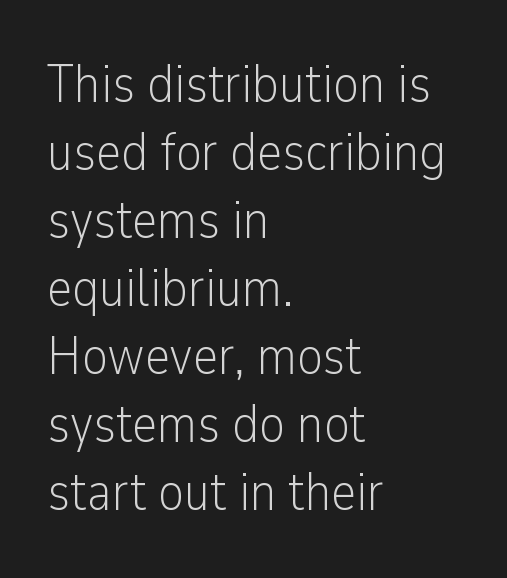
Q: Is the text bold? A: No.
Q: Is the text italic (slanted)? A: No, it is upright.
Q: Is the typeface a serif or a sans-serif typeface? A: Sans-serif.
Q: Is the text underlined? A: No.
Q: How is the paragraph aligned? A: Left-aligned.
Q: Is the spacing between letters normal or unusually wide? A: Normal.
Q: Is the spacing between lines tight, normal or loose? A: Normal.
Q: Width (condensed, normal, or wide)? A: Condensed.
Q: Stroke contrast? A: Low.
Q: x-height? A: Medium.
Q: Monospaced? A: No.
